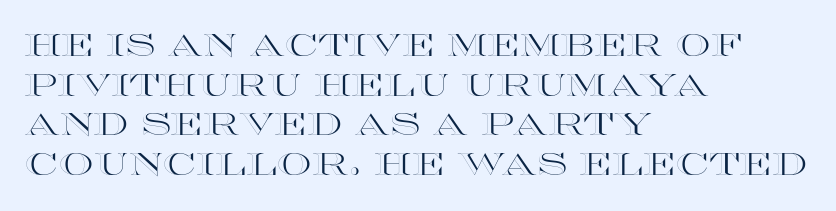
The image shows 31 px wide type, upright; set left-aligned, normal line spacing (1.28x), normal letter spacing, not underlined; a large x-height.
